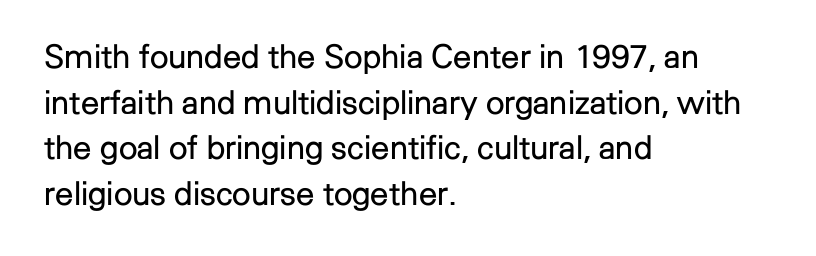
{"serif": "no", "italic": "no", "bold": "no", "weight": "regular", "width": "normal", "stroke_contrast": "low", "x_height": "medium", "monospaced": "no", "underline": "no", "align": "left", "line_spacing": "normal", "line_spacing_ratio": 1.38, "letter_spacing": "normal", "letter_spacing_em": 0.0, "glyph_px": 33}
